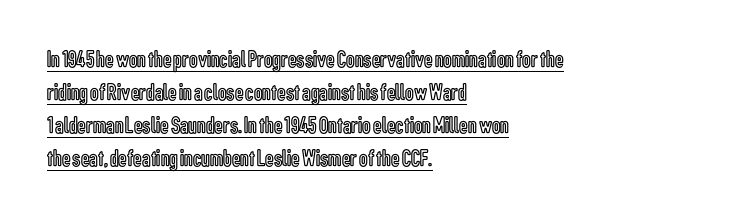
The image shows 24 px text type, upright; set left-aligned, normal line spacing (1.37x), normal letter spacing, underlined.
